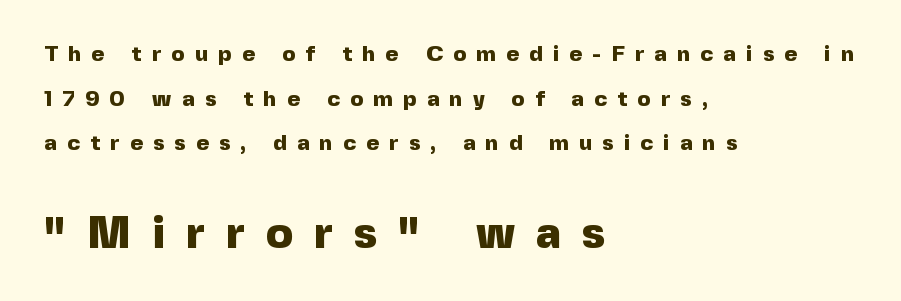
This sample is left-justified, so line endings fall wherever the words run out. Students, observe: this is what heavily led, spacious text looks like. The passage shown is typeset with a sans-serif family. Does the lettering tilt? It doesn't — this is upright. Think of a printed novel: that variable character pitch is what you see here. Clear beneath every line of the passage.
